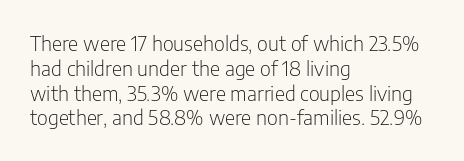
Each stroke keeps to a modest, everyday thickness or less. The type is set solid horizontally, with unmodified tracking. Italic: no, the glyphs are upright roman. In CSS terms this would be text-align: left.
